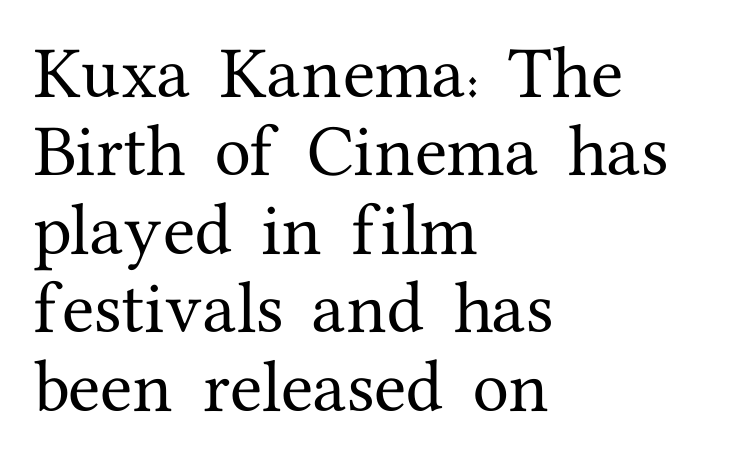
Underline: absent. These lines keep a tight, regular rhythm from letter to letter. A student would call this left alignment; a typographer would say flush left, rag right. Proportional: the letters do not fall into vertical columns. The typeface chosen for these lines features serifs.
